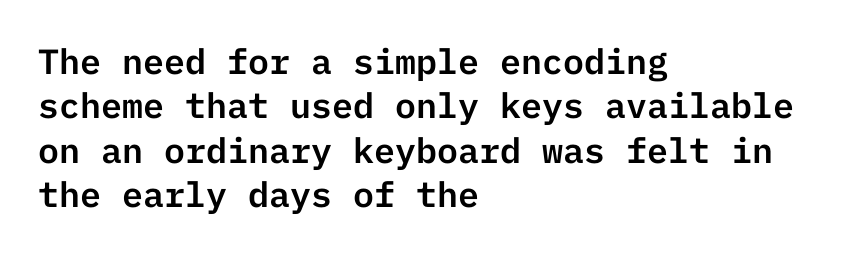
Q: Is the text italic (slanted)? A: No, it is upright.
Q: Is the typeface a serif or a sans-serif typeface? A: Sans-serif.
Q: Is the text underlined? A: No.
Q: How is the paragraph aligned? A: Left-aligned.
Q: Is the spacing between letters normal or unusually wide? A: Normal.
Q: Is the spacing between lines tight, normal or loose? A: Normal.
Q: Width (condensed, normal, or wide)? A: Normal.
Q: Stroke contrast? A: Low.
Q: x-height? A: Medium.
